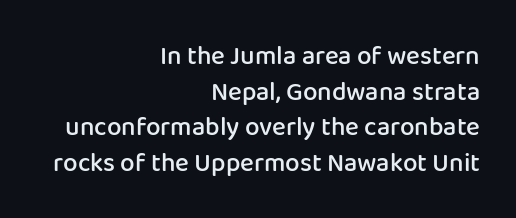
{"italic": "no", "bold": "semi", "underline": "no", "align": "right", "line_spacing": "normal", "line_spacing_ratio": 1.37, "letter_spacing": "normal", "letter_spacing_em": 0.0, "glyph_px": 26}
